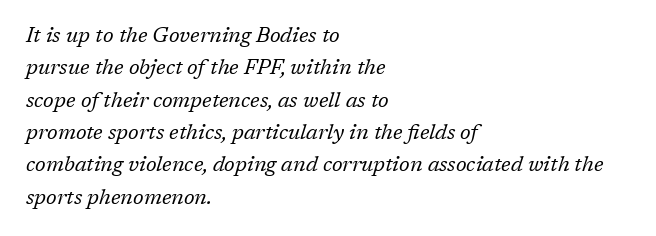
Q: Is the text bold? A: No.
Q: Is the text italic (slanted)? A: Yes, it leans right by about 17 degrees.
Q: Is the text underlined? A: No.
Q: How is the paragraph aligned? A: Left-aligned.
Q: Is the spacing between letters normal or unusually wide? A: Normal.
Q: Is the spacing between lines tight, normal or loose? A: Normal.
